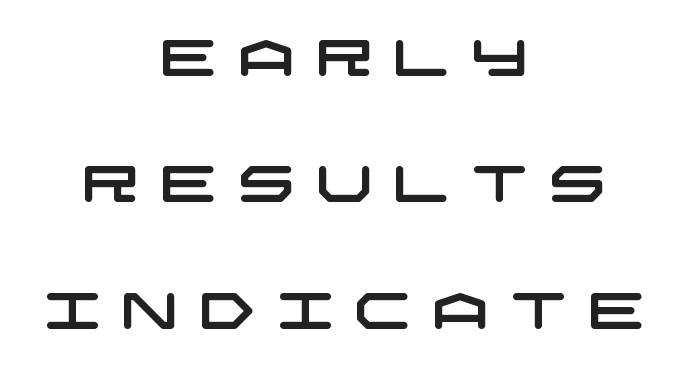
The image shows 51 px wide sans-serif type; set centered, loose line spacing (2.48x), unusually wide letter spacing (+0.39 em), not underlined; low stroke contrast and a large x-height.
